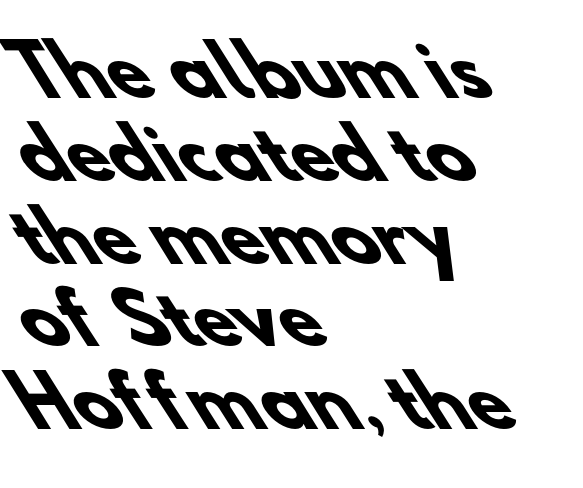
{"serif": "no", "bold": "yes", "weight": "heavy", "width": "normal", "stroke_contrast": "low", "x_height": "small", "monospaced": "no", "underline": "no", "align": "left", "line_spacing_ratio": 1.2, "letter_spacing": "normal", "letter_spacing_em": 0.0, "glyph_px": 69}
